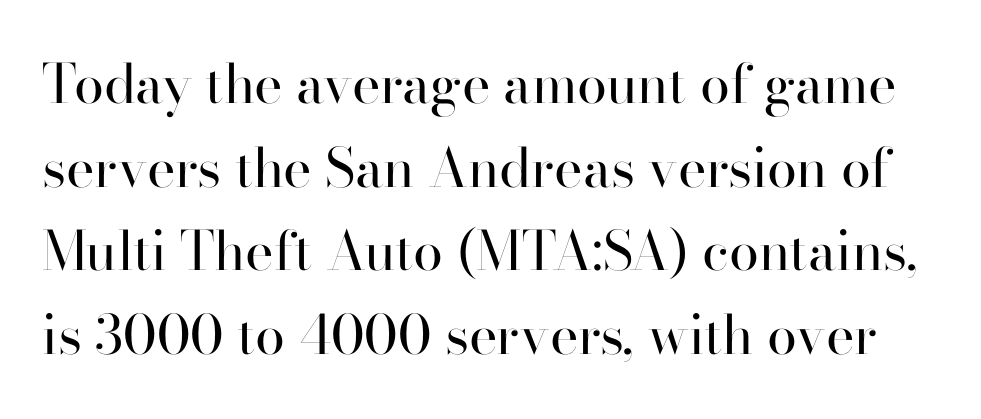
A serif font was chosen for this passage. Note the varied advance widths — an 'i' is clearly narrower than an 'm'. Posture: straight, roman, zero tilt. Beneath every word, the page is bare. Nobody touched the tracking dial on this one. In terms of leading, this rendering sits right in the middle.
